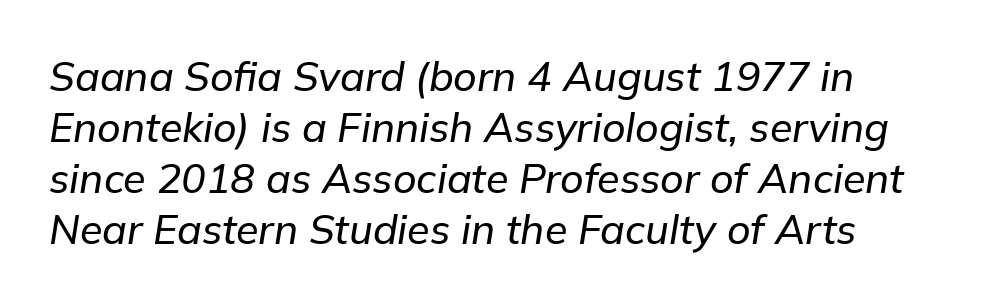
The tracking reads as untouched default to a designer's eye. Yep, that's italic — everything's leaning. Do the characters align in a grid? No, the font is proportional. The specimen omits any rule beneath the text block's lines.
